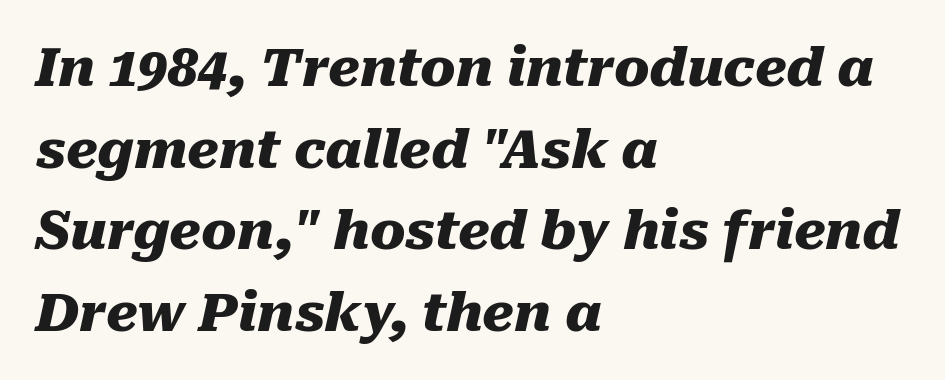
{"italic": "yes", "lean": "right", "slant_degrees": 10, "bold": "yes", "weight": "heavy", "width": "normal", "stroke_contrast": "medium", "x_height": "medium", "monospaced": "no", "underline": "no", "align": "left", "line_spacing": "normal", "line_spacing_ratio": 1.54, "letter_spacing": "normal", "letter_spacing_em": 0.0, "glyph_px": 53}
